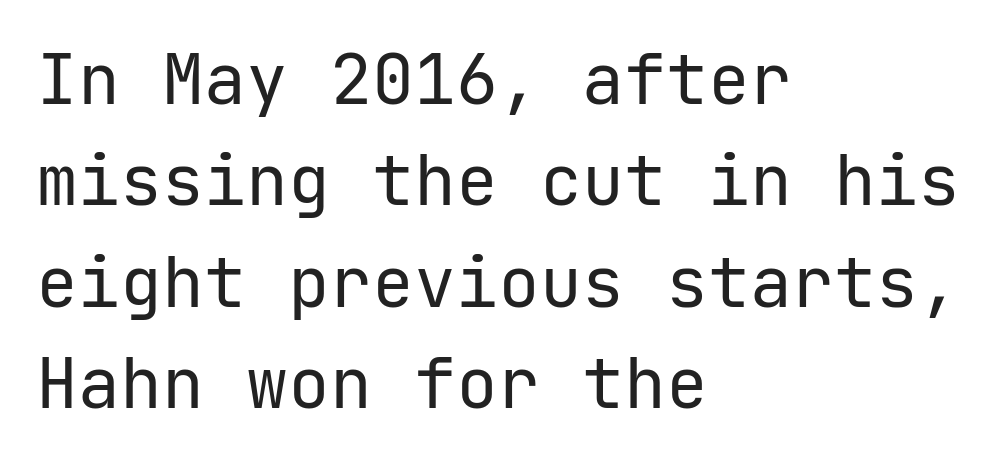
Q: Is the text bold? A: No.
Q: Is the text italic (slanted)? A: No, it is upright.
Q: Is the typeface a serif or a sans-serif typeface? A: Sans-serif.
Q: Is the text underlined? A: No.
Q: How is the paragraph aligned? A: Left-aligned.
Q: Is the spacing between letters normal or unusually wide? A: Normal.
Q: Is the spacing between lines tight, normal or loose? A: Normal.
Q: Width (condensed, normal, or wide)? A: Normal.
Q: Stroke contrast? A: Low.
Q: x-height? A: Medium.
Q: Monospaced? A: Yes.
